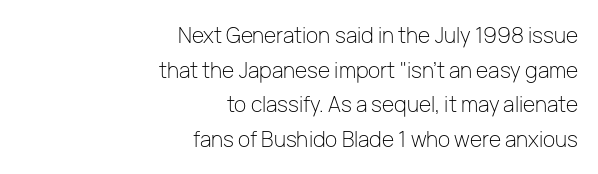
The image shows 21 px text type, upright; set right-aligned, normal line spacing (1.65x), normal letter spacing, not underlined.
